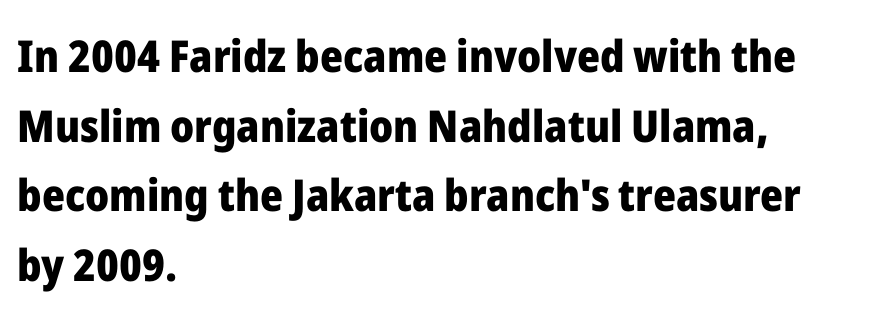
Q: Is the text bold? A: Yes.
Q: Is the text italic (slanted)? A: No, it is upright.
Q: Is the typeface a serif or a sans-serif typeface? A: Sans-serif.
Q: Is the text underlined? A: No.
Q: How is the paragraph aligned? A: Left-aligned.
Q: Is the spacing between letters normal or unusually wide? A: Normal.
Q: Is the spacing between lines tight, normal or loose? A: Normal.
Q: Width (condensed, normal, or wide)? A: Normal.
Q: Stroke contrast? A: Low.
Q: x-height? A: Medium.
Q: Monospaced? A: No.
